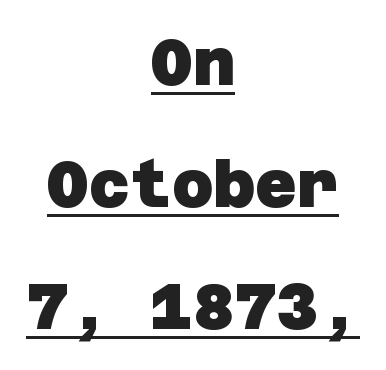
{"serif": "no", "bold": "yes", "weight": "heavy", "width": "normal", "stroke_contrast": "low", "x_height": "large", "underline": "yes", "align": "center", "line_spacing": "loose", "line_spacing_ratio": 1.91, "letter_spacing": "normal", "letter_spacing_em": 0.0, "glyph_px": 64}
